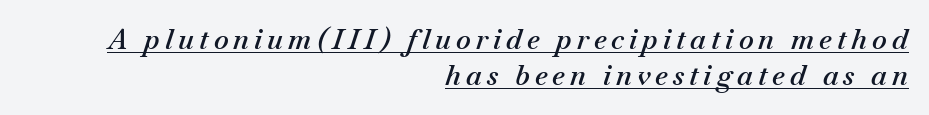
The image shows 28 px semibold type, italic (leaning right); set right-aligned, normal line spacing (1.27x), underlined; medium stroke contrast and a small x-height.
